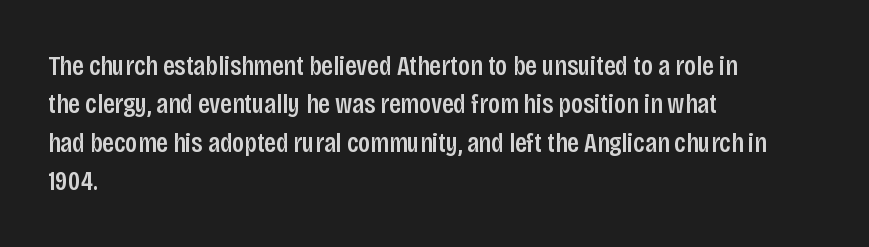
The image shows 28 px condensed sans-serif type, upright; set left-aligned, normal line spacing (1.37x), normal letter spacing, not underlined; low stroke contrast and a large x-height.
